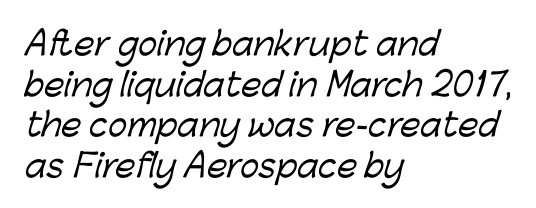
Q: Is the typeface a serif or a sans-serif typeface? A: Sans-serif.
Q: Is the text underlined? A: No.
Q: How is the paragraph aligned? A: Left-aligned.
Q: Is the spacing between letters normal or unusually wide? A: Normal.
Q: Is the spacing between lines tight, normal or loose? A: Normal.
Q: Width (condensed, normal, or wide)? A: Normal.
Q: Stroke contrast? A: Low.
Q: x-height? A: Medium.
Q: Monospaced? A: No.
